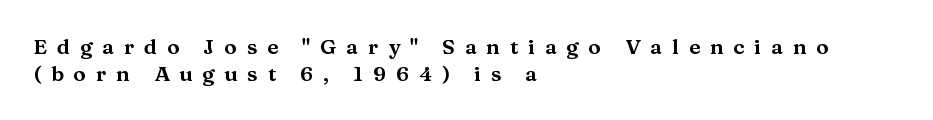
The image shows 21 px text type, upright; set left-aligned, normal line spacing (1.27x), unusually wide letter spacing (+0.47 em), not underlined.
